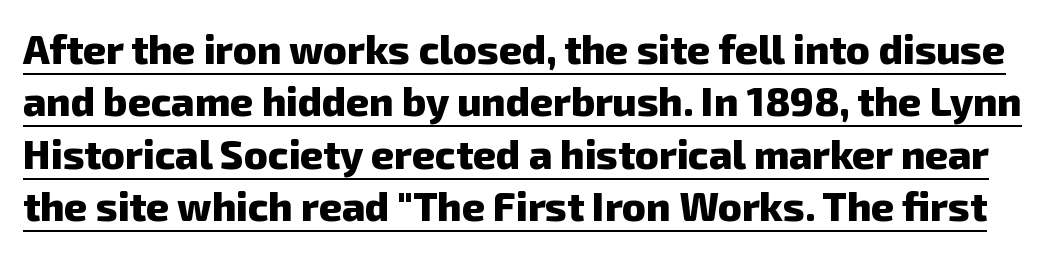
Q: Is the text bold? A: Yes.
Q: Is the typeface a serif or a sans-serif typeface? A: Sans-serif.
Q: Is the text underlined? A: Yes.
Q: Is the spacing between letters normal or unusually wide? A: Normal.
Q: Is the spacing between lines tight, normal or loose? A: Normal.
Q: Width (condensed, normal, or wide)? A: Normal.
Q: Stroke contrast? A: Low.
Q: x-height? A: Medium.
Q: Monospaced? A: No.
